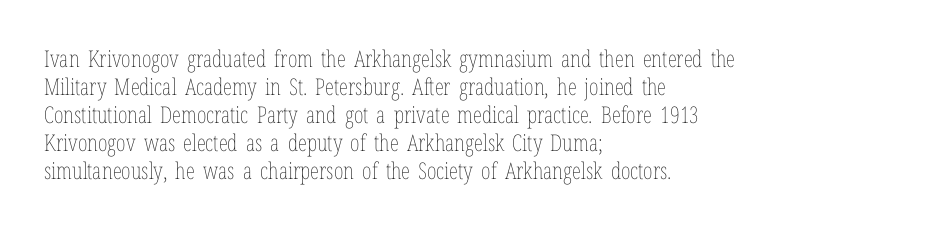
Q: Is the text bold? A: No.
Q: Is the text italic (slanted)? A: No, it is upright.
Q: Is the text underlined? A: No.
Q: How is the paragraph aligned? A: Left-aligned.
Q: Is the spacing between letters normal or unusually wide? A: Normal.
